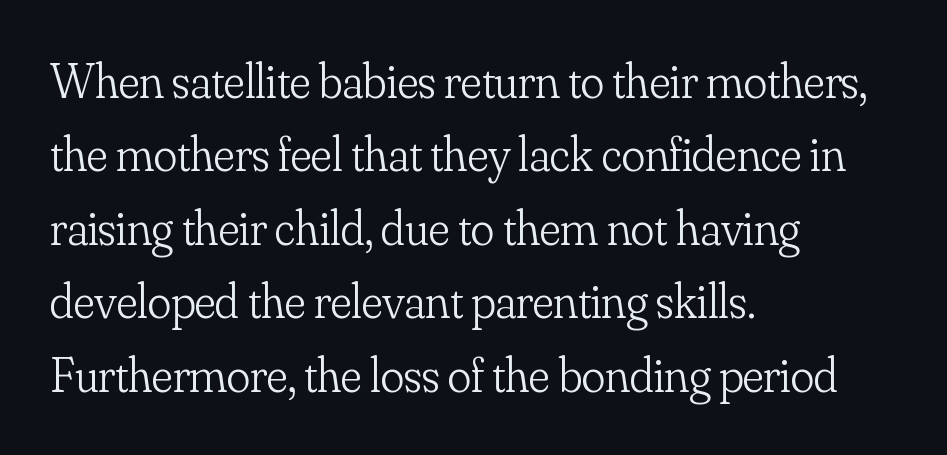
The image shows 49 px light serif type, upright; set left-aligned, normal line spacing (1.5x), normal letter spacing, not underlined; low stroke contrast and a small x-height.
